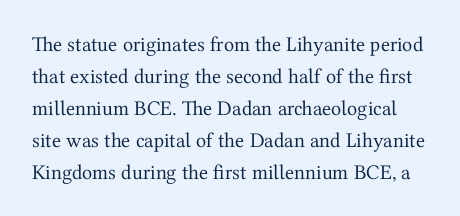
{"italic": "no", "bold": "no", "underline": "no", "line_spacing": "normal", "line_spacing_ratio": 1.52, "letter_spacing": "normal", "letter_spacing_em": 0.0, "glyph_px": 21}
